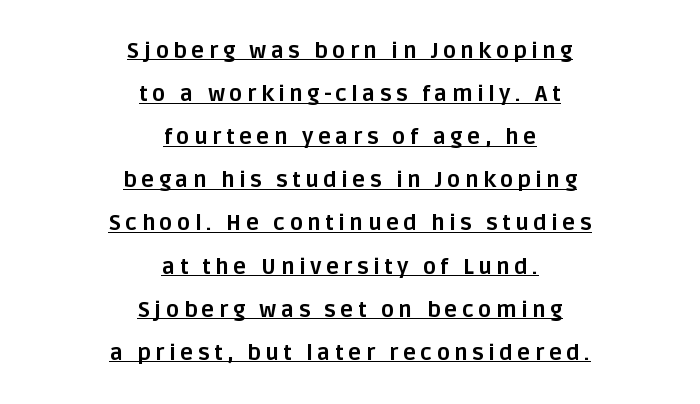
The image shows 22 px bold type, upright; set centered, loose line spacing (1.96x), unusually wide letter spacing (+0.2 em), underlined.
